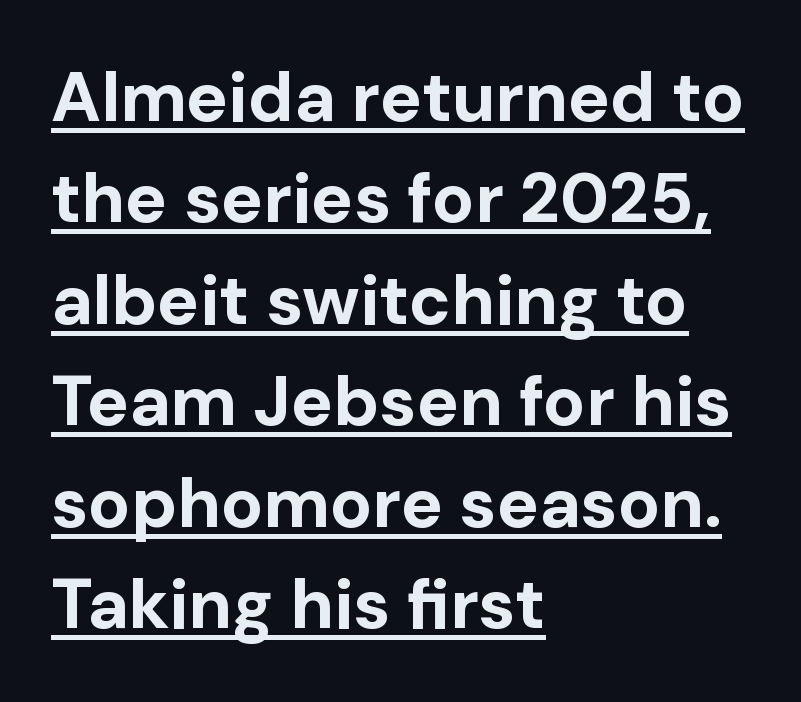
Nothing unusual about the tracking: characters are spaced as the font intends. A rule runs beneath these lines of type. What weight is shown? A full bold with thick strokes. In terms of leading, this rendering sits right in the middle.
